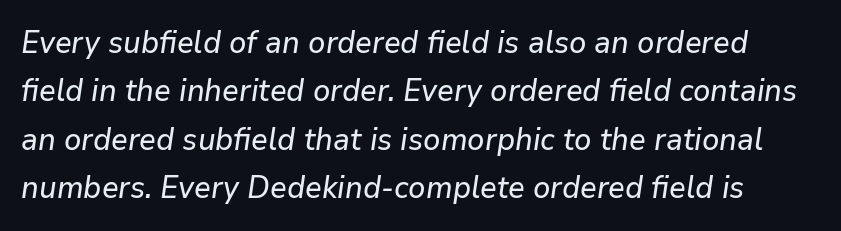
The image shows 31 px text type, italic (leaning right); set normal line spacing (1.56x), normal letter spacing, not underlined; low stroke contrast and a medium x-height.
